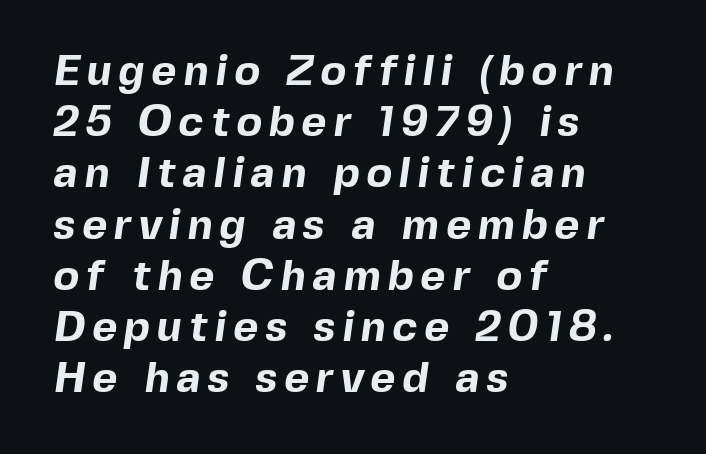
A typesetter would call this proportional, since set widths differ per character. Emphasis by weight is at full strength: bold. Type style note: lacks serifs. Anything drawn beneath the words? Only blank space. The typesetter chose a ragged-right arrangement here.
